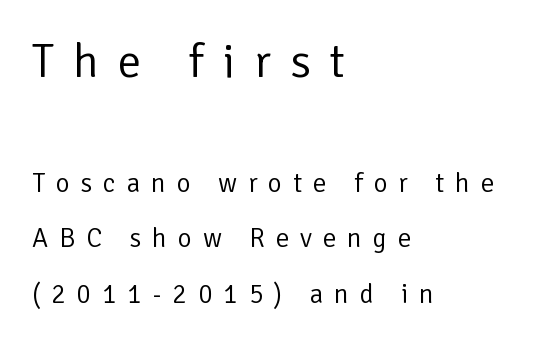
Stroke mass is kept to a normal reading level or below. Scale decreases going downward across the two blocks. The rendering shows plain stroke endings on the letterforms — a sans-serif design. Look at the tracking — it's clearly loosened, letters drifting apart. Check the space under the baseline: it is left empty. Unlike italic type, these characters show no tilt at all.
